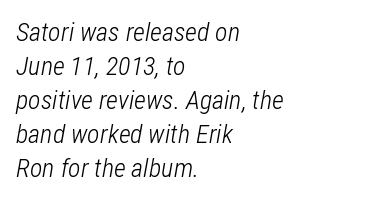
{"italic": "yes", "lean": "right", "slant_degrees": 12, "bold": "no", "underline": "no", "align": "left", "line_spacing": "normal", "line_spacing_ratio": 1.31, "letter_spacing": "normal", "letter_spacing_em": 0.0, "glyph_px": 26}
